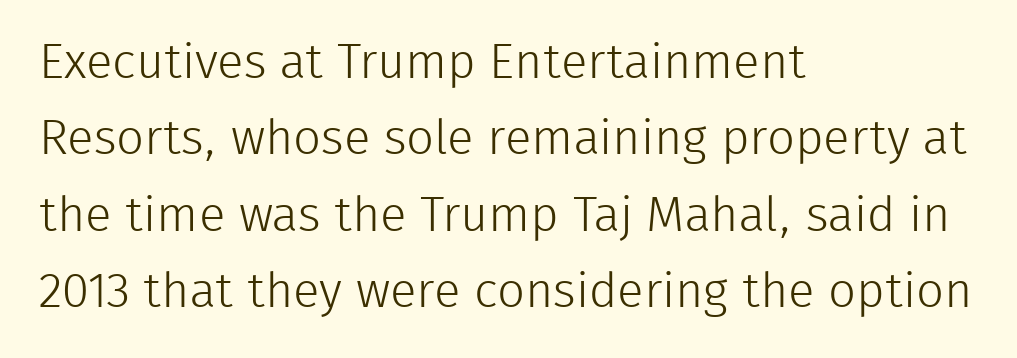
Left-aligned paragraph, ragged on the right. Check where the strokes stop: nothing finishes them off — pure sans. The face used here is proportionally spaced, like ordinary book or web type. Unmarked baselines from the first word to the last. The weight would be labelled regular, book, light, or lighter still. Italic: no, the glyphs are upright roman.
